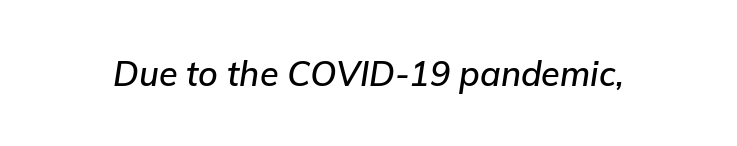
Q: Is the text italic (slanted)? A: Yes, it leans right by about 9 degrees.
Q: Is the text underlined? A: No.
Q: Is the spacing between letters normal or unusually wide? A: Normal.
Q: Width (condensed, normal, or wide)? A: Normal.
Q: Stroke contrast? A: Low.
Q: x-height? A: Medium.
Q: Monospaced? A: No.
